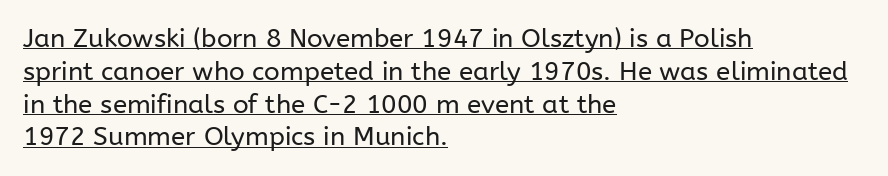
The image shows 26 px text type, upright; set left-aligned, normal line spacing (1.26x), normal letter spacing, underlined.
